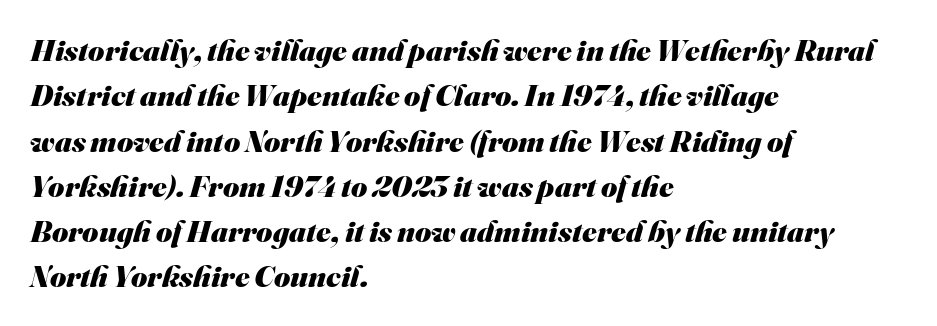
Q: Is the text bold? A: Yes.
Q: Is the typeface a serif or a sans-serif typeface? A: Sans-serif.
Q: Is the text underlined? A: No.
Q: How is the paragraph aligned? A: Left-aligned.
Q: Is the spacing between letters normal or unusually wide? A: Normal.
Q: Is the spacing between lines tight, normal or loose? A: Normal.
Q: Width (condensed, normal, or wide)? A: Normal.
Q: Stroke contrast? A: Medium.
Q: x-height? A: Small.
Q: Monospaced? A: No.
